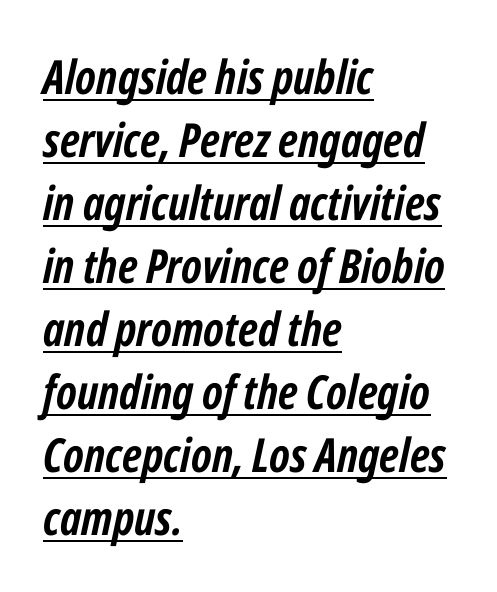
{"italic": "yes", "lean": "right", "slant_degrees": 12, "bold": "yes", "weight": "semibold", "width": "condensed", "stroke_contrast": "low", "x_height": "medium", "monospaced": "no", "underline": "yes", "align": "left", "line_spacing": "normal", "line_spacing_ratio": 1.34, "letter_spacing": "normal", "letter_spacing_em": 0.0, "glyph_px": 47}
